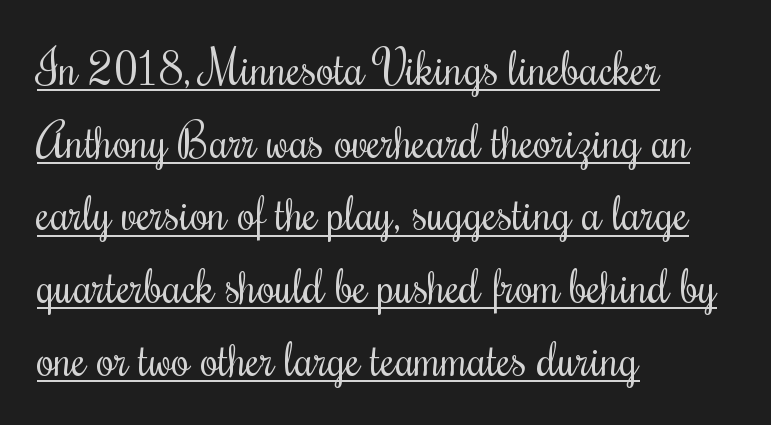
{"bold": "no", "weight": "regular", "width": "condensed", "stroke_contrast": "medium", "x_height": "small", "monospaced": "no", "underline": "yes", "align": "left", "line_spacing": "normal", "line_spacing_ratio": 1.58, "letter_spacing": "normal", "letter_spacing_em": 0.0, "glyph_px": 46}
